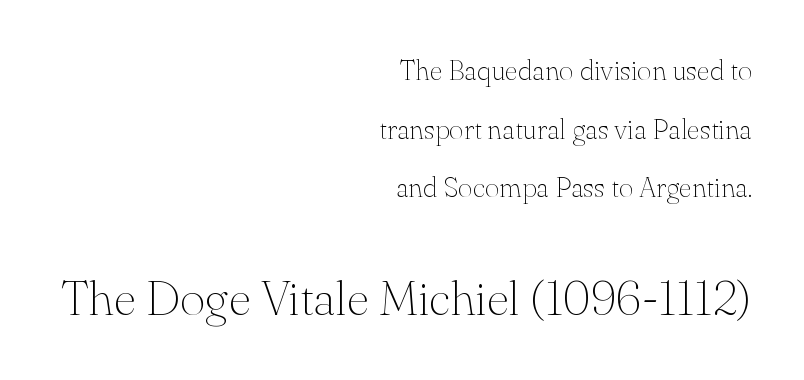
The text block is weighted toward the right margin, trailing off unevenly leftward. The passage shown is typed in a proportional face where columns would drift. Counters stay open thanks to moderate or lighter strokes. You can tell it's not italic because the verticals are truly vertical. The specimen omits any rule beneath the text block's lines.
